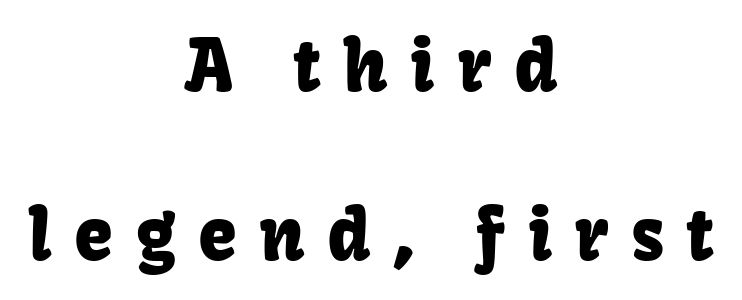
The image shows 70 px sans-serif type, upright; set centered, loose line spacing (2.41x), unusually wide letter spacing (+0.32 em), not underlined; low stroke contrast and a medium x-height.
